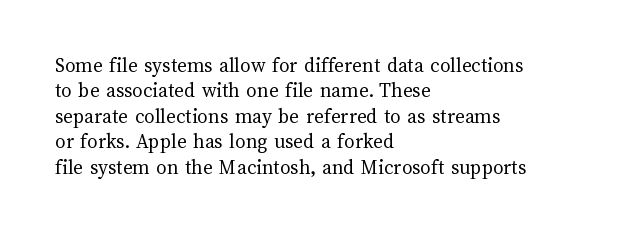
Q: Is the text bold? A: No.
Q: Is the text italic (slanted)? A: No, it is upright.
Q: Is the text underlined? A: No.
Q: How is the paragraph aligned? A: Left-aligned.
Q: Is the spacing between letters normal or unusually wide? A: Normal.
